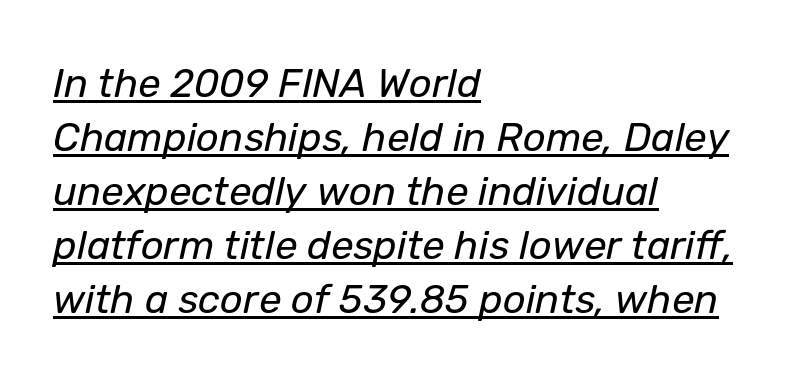
Tall strokes in this sample are angled rather than plumb. If you drew a ruler down the left edge, every line would touch it. The cut favours lightness, reaching ordinary text weight at its darkest. Characters follow at the spacing the type designer built in.
